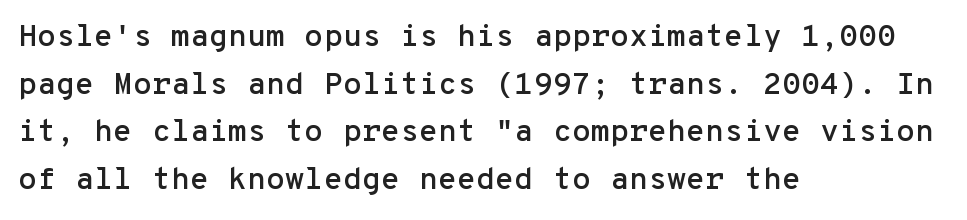
These lines are rendered in a fixed-pitch font. Is the letter spacing exaggerated? No — it looks like the ordinary default. These lines are composed in type without serifs. The passage is arranged the way most books set body copy — flush left.
